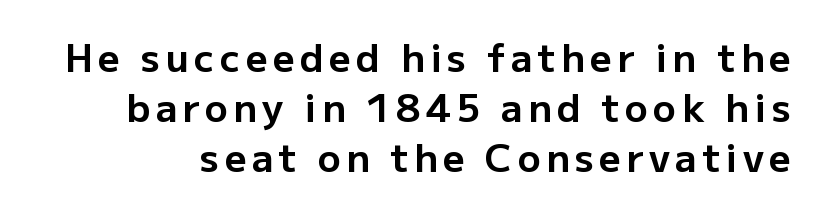
The image shows 38 px bold sans-serif type, upright; set normal line spacing (1.32x), not underlined; low stroke contrast and a medium x-height.
